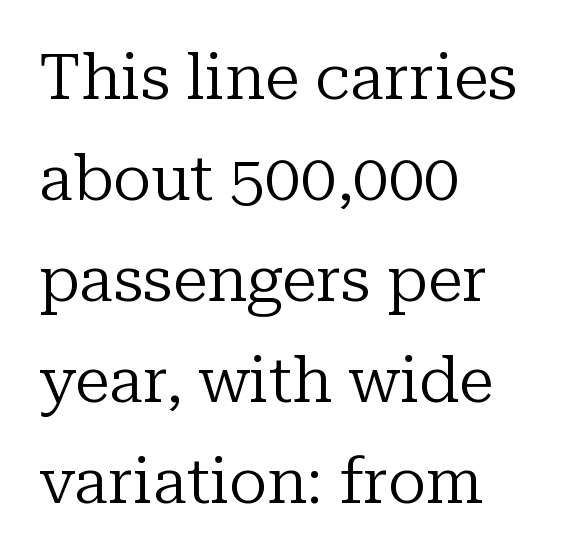
Observe the serifs anchoring each vertical stroke in this sample. The characters are drawn with everyday or finer stroke widths. Compared with a centered layout, this one pins lines to the left instead. The vertical gap from one line to the next is medium.
